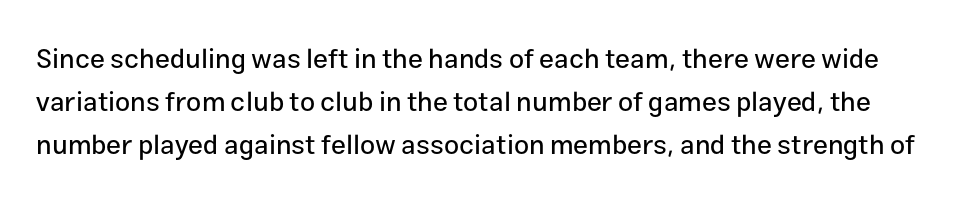
The image shows 27 px text type, upright; set normal line spacing (1.6x), normal letter spacing, not underlined.
